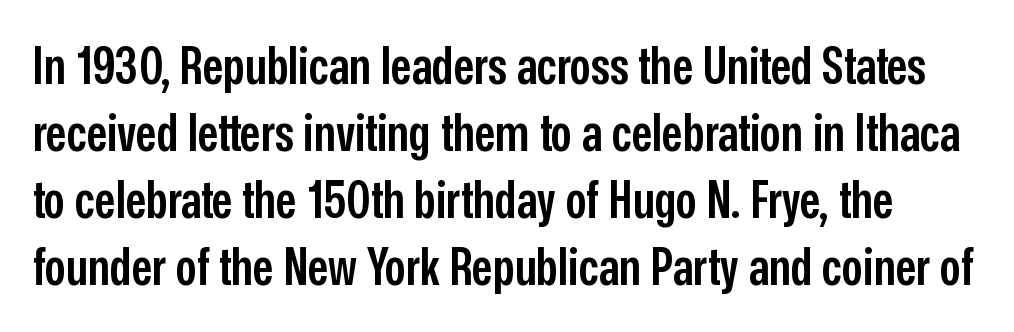
Q: Is the text bold? A: Semi-bold.
Q: Is the text italic (slanted)? A: No, it is upright.
Q: Is the typeface a serif or a sans-serif typeface? A: Sans-serif.
Q: Is the text underlined? A: No.
Q: Is the spacing between letters normal or unusually wide? A: Normal.
Q: Is the spacing between lines tight, normal or loose? A: Normal.
Q: Width (condensed, normal, or wide)? A: Condensed.
Q: Stroke contrast? A: Low.
Q: x-height? A: Medium.
Q: Monospaced? A: No.
